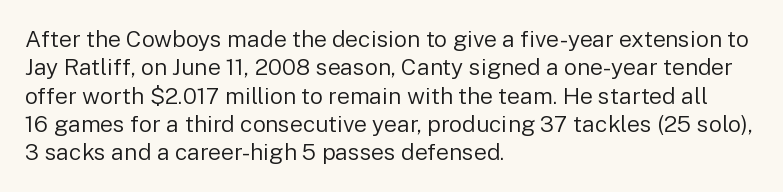
The image shows 23 px text type, upright; set left-aligned, line spacing 1.23x, normal letter spacing, not underlined.
